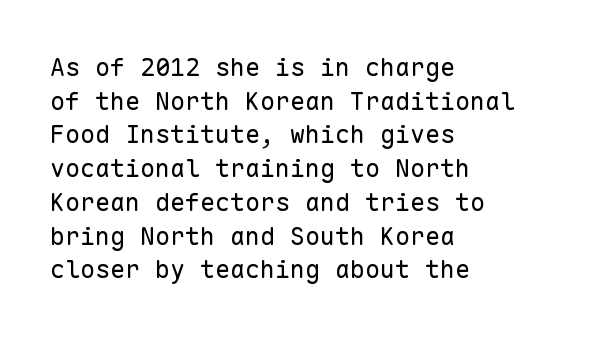
The image shows 25 px text type, upright; set left-aligned, normal line spacing (1.35x), normal letter spacing, not underlined.
